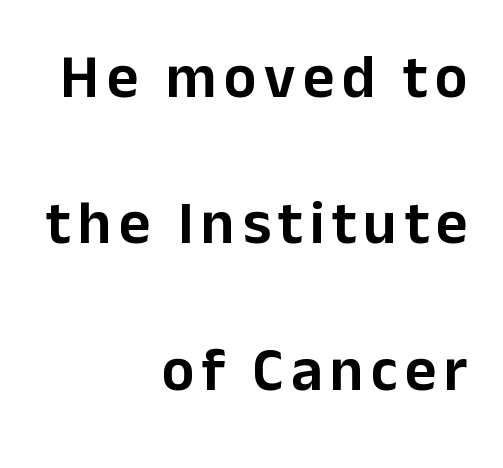
Character widths vary here, with narrow letters taking less room than wide ones. The lines in this sample share a right terminus and differ only in where they begin. You could fit nearly another row in the gap between these rows. The typeface chosen for these lines omits serifs. The lettering stays uniformly vertical, giving the passage a roman look. Letters rest on an invisible, unmarked baseline.
